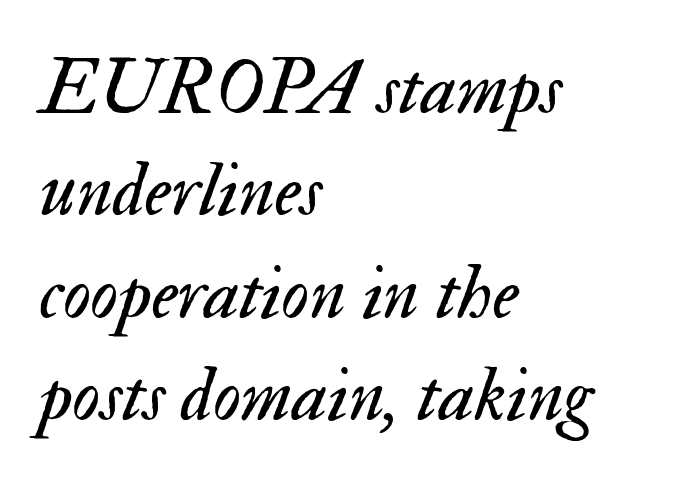
{"italic": "yes", "lean": "right", "slant_degrees": 17, "bold": "no", "weight": "regular", "width": "normal", "stroke_contrast": "medium", "x_height": "small", "monospaced": "no", "underline": "no", "align": "left", "line_spacing": "normal", "line_spacing_ratio": 1.33, "letter_spacing": "normal", "letter_spacing_em": 0.0, "glyph_px": 77}
